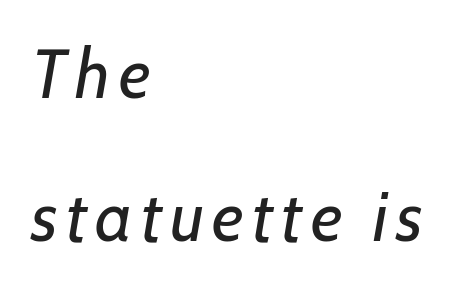
The image shows 69 px regular-weight type, italic (leaning right); set left-aligned, loose line spacing (2.07x), not underlined; low stroke contrast and a medium x-height.
